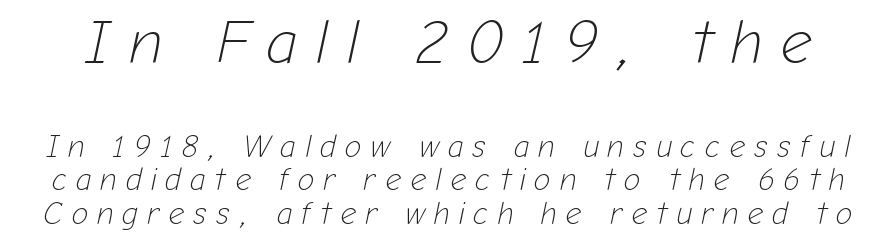
These lines huddle together more closely than default settings would place them. Characters follow at a spacing far wider than the type designer built in. The gap between lines stays unmarked. This is not heavy type; no bold has been used.
